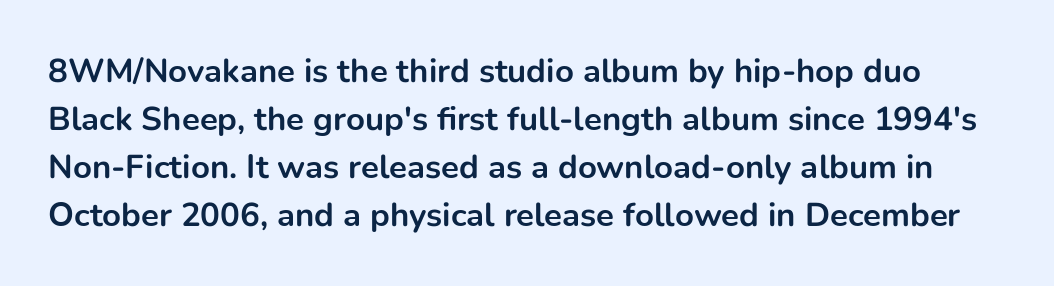
The image shows 33 px bold sans-serif type, upright; set normal line spacing (1.45x), normal letter spacing, not underlined; low stroke contrast and a medium x-height.
